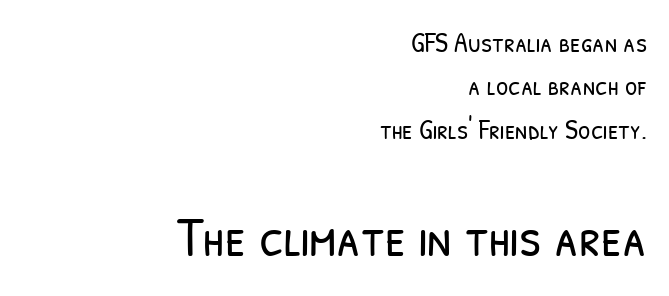
Q: Is the text bold? A: No.
Q: Is the typeface a serif or a sans-serif typeface? A: Sans-serif.
Q: Is the text underlined? A: No.
Q: How is the paragraph aligned? A: Right-aligned.
Q: Is the spacing between letters normal or unusually wide? A: Normal.
Q: Is the spacing between lines tight, normal or loose? A: Normal.
Q: Which block of text is set in a larger size, the first (top) or the second (bottom)? A: The second (bottom) one.
Q: Width (condensed, normal, or wide)? A: Condensed.
Q: Stroke contrast? A: Low.
Q: x-height? A: Medium.
Q: Monospaced? A: No.
